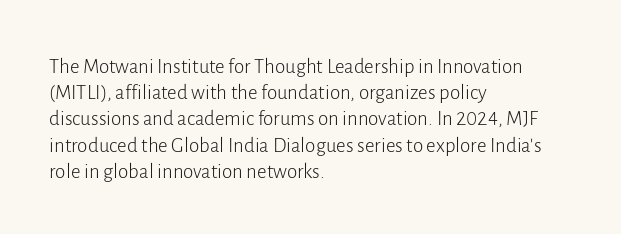
Q: Is the text bold? A: No.
Q: Is the text italic (slanted)? A: No, it is upright.
Q: Is the text underlined? A: No.
Q: How is the paragraph aligned? A: Left-aligned.
Q: Is the spacing between letters normal or unusually wide? A: Normal.
Q: Is the spacing between lines tight, normal or loose? A: Normal.
